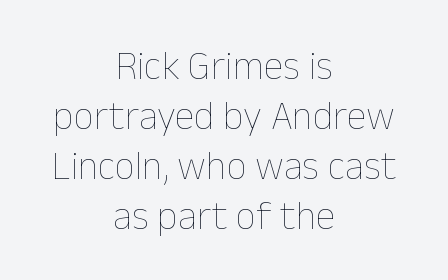
Q: Is the text bold? A: No.
Q: Is the text italic (slanted)? A: No, it is upright.
Q: Is the text underlined? A: No.
Q: How is the paragraph aligned? A: Centered.
Q: Is the spacing between letters normal or unusually wide? A: Normal.
Q: Is the spacing between lines tight, normal or loose? A: Normal.
Q: Width (condensed, normal, or wide)? A: Normal.
Q: Stroke contrast? A: Low.
Q: x-height? A: Medium.
Q: Monospaced? A: No.
